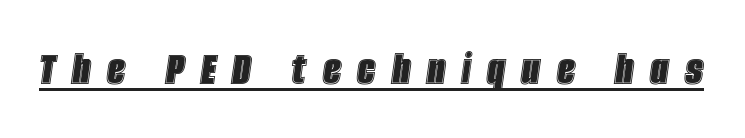
{"italic": "yes", "lean": "right", "slant_degrees": 8, "width": "condensed", "x_height": "large", "monospaced": "no", "underline": "yes", "letter_spacing": "wide", "letter_spacing_em": 0.33, "glyph_px": 50}
